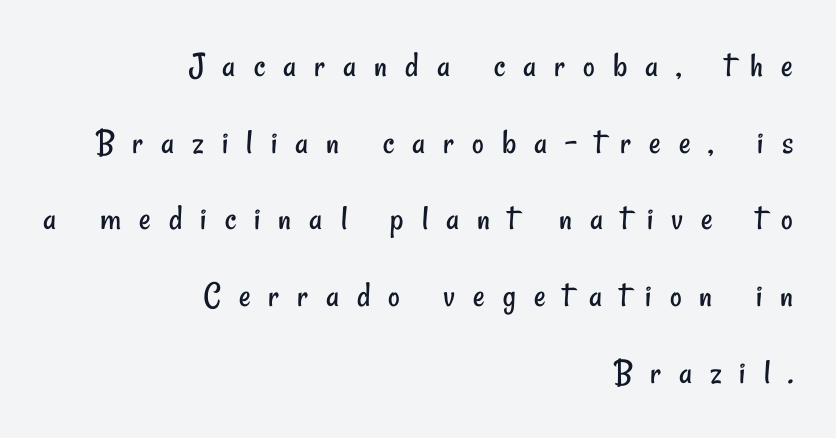
The image shows 36 px regular-weight, condensed sans-serif type; set right-aligned, loose line spacing (2.13x), unusually wide letter spacing (+0.5 em), not underlined; low stroke contrast and a small x-height.
